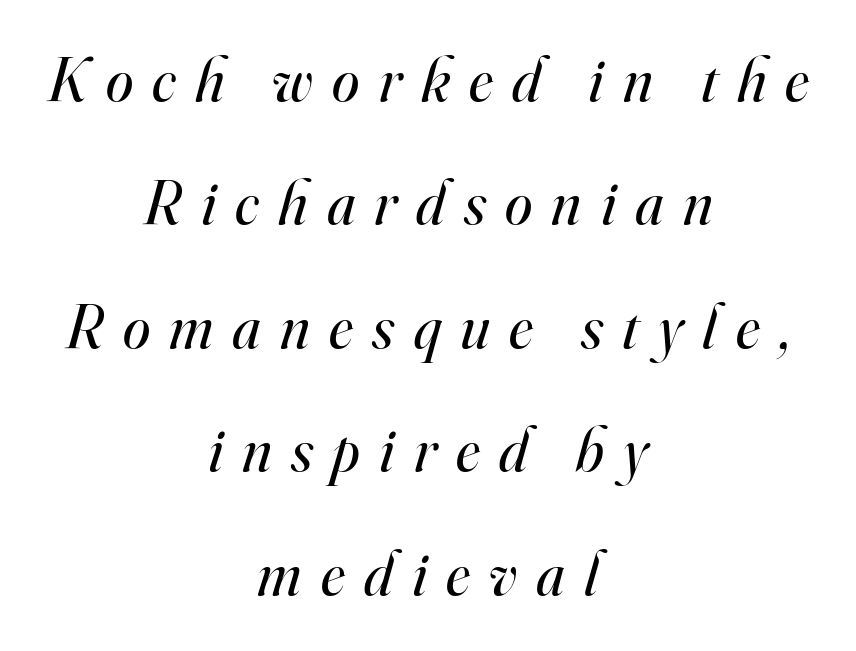
The image shows 62 px regular-weight serif type, italic (leaning right); set centered, loose line spacing (1.99x), unusually wide letter spacing (+0.31 em), not underlined; high stroke contrast and a small x-height.
